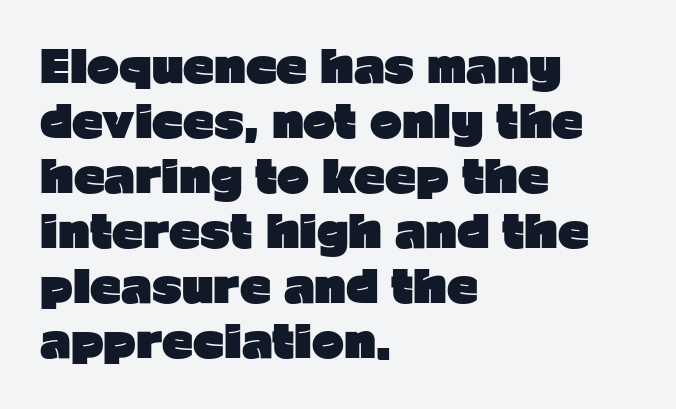
The passage shown has conventional tracking throughout. Chunky letters — that's bold for sure. The strip under each line holds only bare page. This is roman type, the default non-slanted kind. The line-height multiplier appears to be the usual default. A typesetter would call this proportional, since set widths differ per character.
